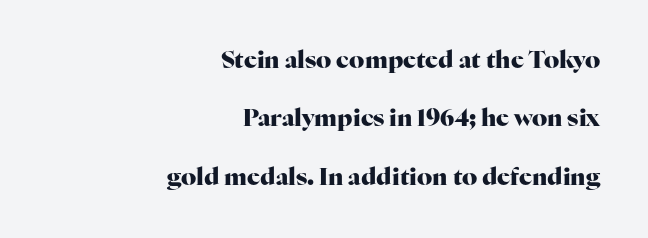
A roman cut, with each character standing at attention. Plain, unruled lines of type. The letterforms sit shoulder to shoulder at normal distance. The characters look thick and weighty, a clear bold. The typesetter chose a ragged-left arrangement here.
